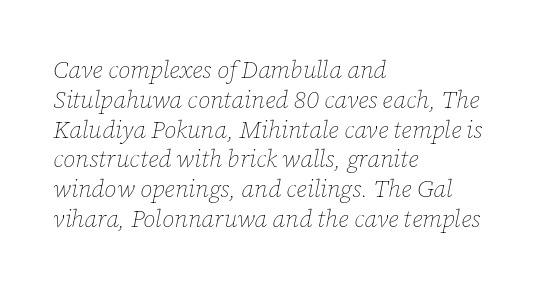
{"italic": "yes", "lean": "right", "slant_degrees": 12, "bold": "no", "underline": "no", "align": "left", "line_spacing_ratio": 1.24, "letter_spacing": "normal", "letter_spacing_em": 0.0, "glyph_px": 24}
